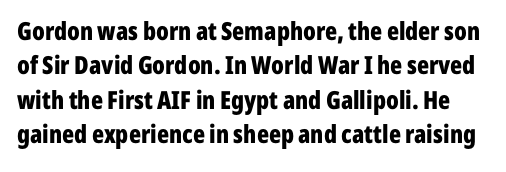
Plain, unruled lines of type. The tracking reads as untouched default to a designer's eye. Strong, thick strokes mark this as bold type. Posture: vertical. Does the leading feel generous? No, just average.
